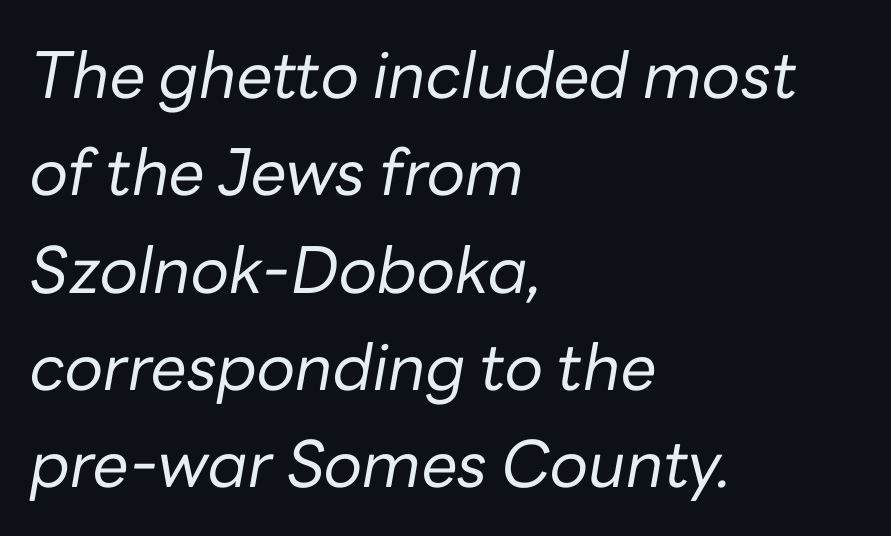
Q: Is the text bold? A: No.
Q: Is the text italic (slanted)? A: Yes, it leans right by about 10 degrees.
Q: Is the text underlined? A: No.
Q: How is the paragraph aligned? A: Left-aligned.
Q: Is the spacing between letters normal or unusually wide? A: Normal.
Q: Is the spacing between lines tight, normal or loose? A: Normal.
Q: Width (condensed, normal, or wide)? A: Normal.
Q: Stroke contrast? A: Low.
Q: x-height? A: Medium.
Q: Monospaced? A: No.
